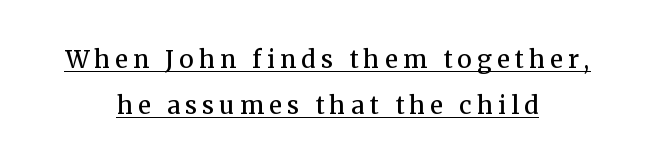
The image shows 24 px text type, upright; set centered, loose line spacing (1.9x), unusually wide letter spacing (+0.22 em), underlined.
